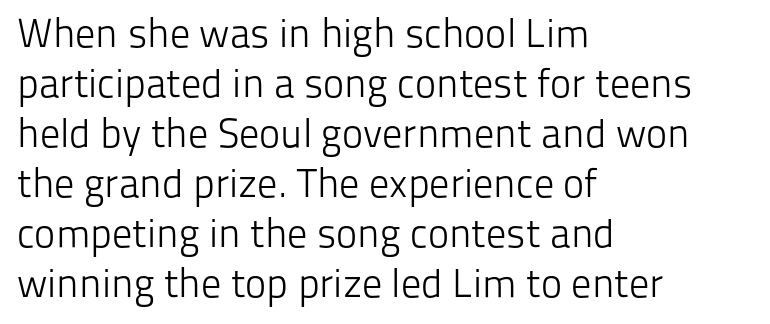
No letter is thick-stroked: the sample isn't bold. A clean baseline with only descenders dipping below it. A normal amount of white space separates one row of letters from the next. Leftover space on each line is placed entirely after the last word. There is no visible air inserted between adjacent glyphs. Ordinary non-slanted type is in use.
